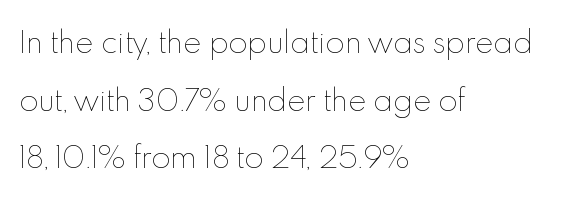
{"italic": "no", "bold": "no", "weight": "thin", "width": "normal", "x_height": "small", "monospaced": "no", "underline": "no", "align": "left", "line_spacing": "loose", "line_spacing_ratio": 2.06, "letter_spacing": "normal", "letter_spacing_em": 0.0, "glyph_px": 28}
